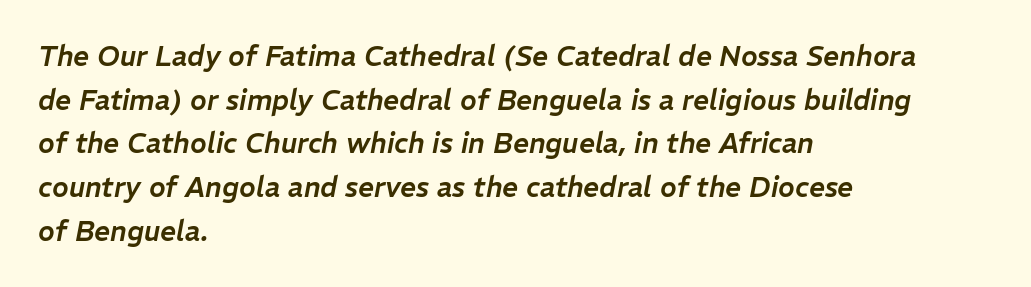
Q: Is the text italic (slanted)? A: Yes, it leans right by about 11 degrees.
Q: Is the text underlined? A: No.
Q: How is the paragraph aligned? A: Left-aligned.
Q: Is the spacing between letters normal or unusually wide? A: Normal.
Q: Is the spacing between lines tight, normal or loose? A: Normal.
Q: Width (condensed, normal, or wide)? A: Normal.
Q: Stroke contrast? A: Low.
Q: x-height? A: Medium.
Q: Monospaced? A: No.
